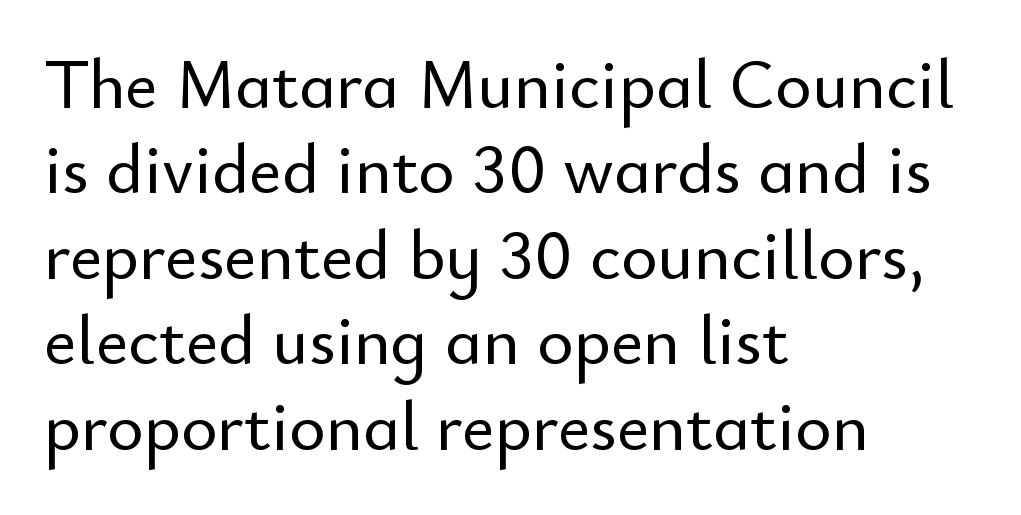
Q: Is the text italic (slanted)? A: No, it is upright.
Q: Is the typeface a serif or a sans-serif typeface? A: Sans-serif.
Q: Is the text underlined? A: No.
Q: How is the paragraph aligned? A: Left-aligned.
Q: Is the spacing between letters normal or unusually wide? A: Normal.
Q: Width (condensed, normal, or wide)? A: Normal.
Q: Stroke contrast? A: Low.
Q: x-height? A: Small.
Q: Monospaced? A: No.
